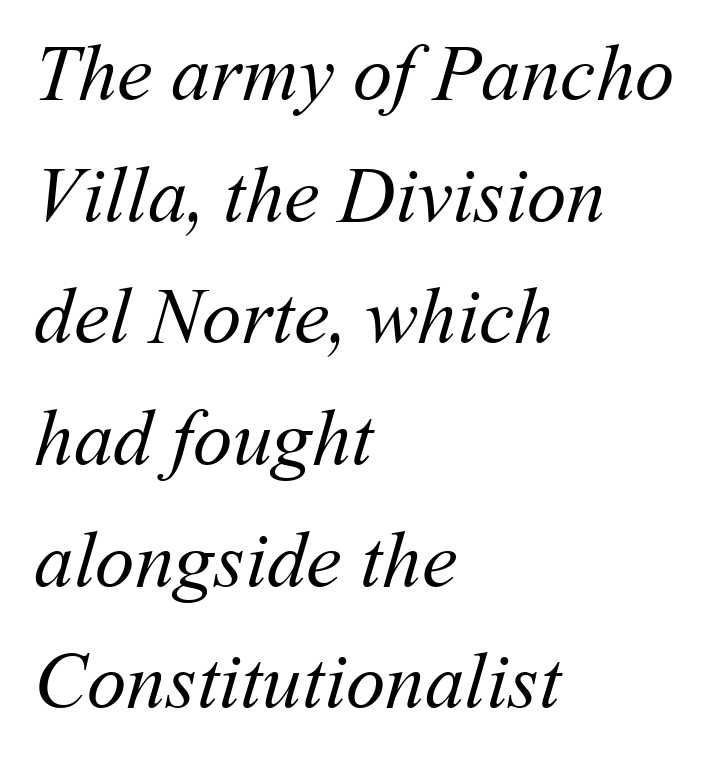
This reads as an unemphasized weight, regular at the heaviest. Do the characters align in a grid? No, the font is proportional. The block of text has a typical density, with ordinary space between rows. There is no visible air inserted between adjacent glyphs. The text block is weighted toward the left margin, trailing off unevenly rightward.
